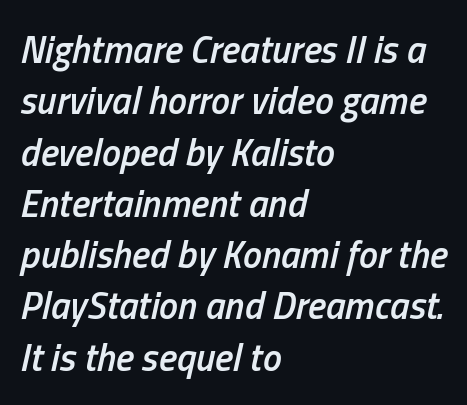
Q: Is the text bold? A: Semi-bold.
Q: Is the text italic (slanted)? A: Yes, it leans right by about 13 degrees.
Q: Is the text underlined? A: No.
Q: How is the paragraph aligned? A: Left-aligned.
Q: Is the spacing between letters normal or unusually wide? A: Normal.
Q: Is the spacing between lines tight, normal or loose? A: Normal.
Q: Width (condensed, normal, or wide)? A: Condensed.
Q: Stroke contrast? A: Low.
Q: x-height? A: Medium.
Q: Monospaced? A: No.
